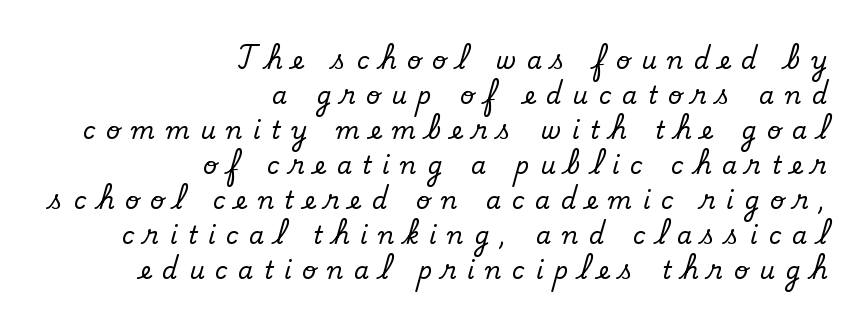
{"underline": "no", "align": "right", "line_spacing": "normal", "line_spacing_ratio": 1.46, "letter_spacing": "wide", "letter_spacing_em": 0.45, "glyph_px": 24}
